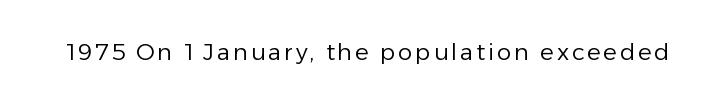
Honestly, there is no underline to notice here at all. This is roman type, the default non-slanted kind. Weight: not bold — regular or lighter.
